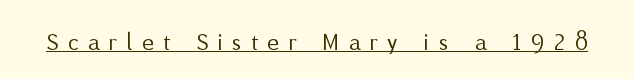
Q: Is the text bold? A: No.
Q: Is the text italic (slanted)? A: No, it is upright.
Q: Is the text underlined? A: Yes.
Q: Is the spacing between letters normal or unusually wide? A: Unusually wide.
